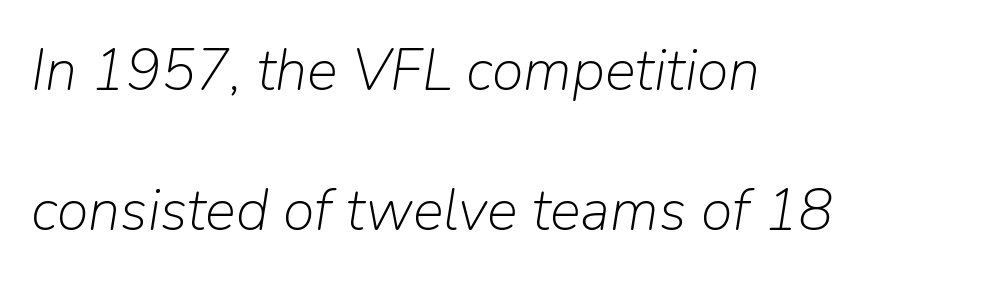
{"italic": "yes", "lean": "right", "slant_degrees": 9, "bold": "no", "weight": "light", "width": "normal", "stroke_contrast": "low", "x_height": "medium", "monospaced": "no", "underline": "no", "align": "left", "line_spacing": "loose", "line_spacing_ratio": 2.41, "letter_spacing": "normal", "letter_spacing_em": 0.0, "glyph_px": 58}
